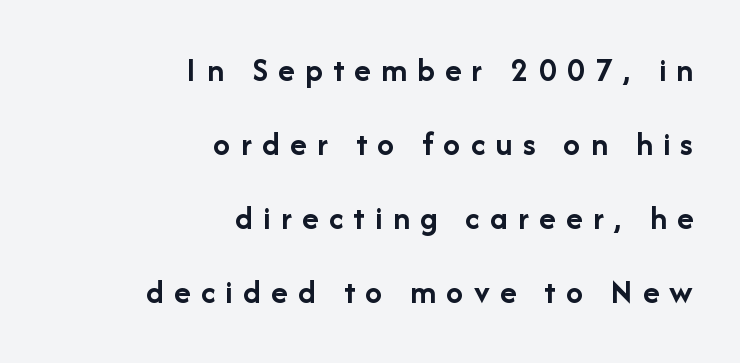
Successive baselines arrive slowly, with a big drop between each. The baseline area is clear. One-word summary of the alignment: right. This sample uses a sans-serif face. Chunky letters — that's bold for sure.
